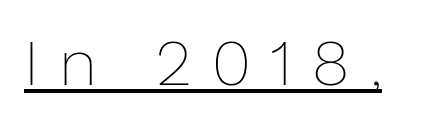
This is underlined copy, the kind a proofreader might mark for attention. The line texture is sparse and dotted thanks to wide tracking. Looks like regular typesetting: each glyph gets only the width it needs. If you drew a line through each stem, it would be perfectly vertical. Stems and bowls with no extra thickness — not bold.
